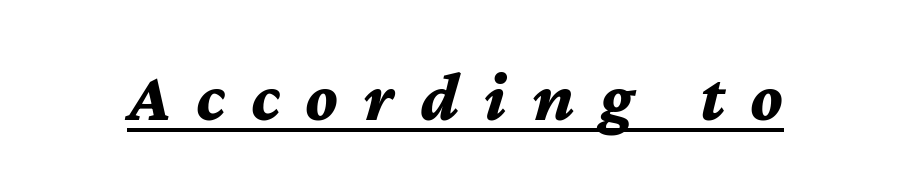
Q: Is the text bold? A: Yes.
Q: Is the text italic (slanted)? A: Yes, it leans right by about 12 degrees.
Q: Is the text underlined? A: Yes.
Q: Is the spacing between letters normal or unusually wide? A: Unusually wide.
Q: Width (condensed, normal, or wide)? A: Normal.
Q: Stroke contrast? A: Medium.
Q: x-height? A: Medium.
Q: Monospaced? A: No.
